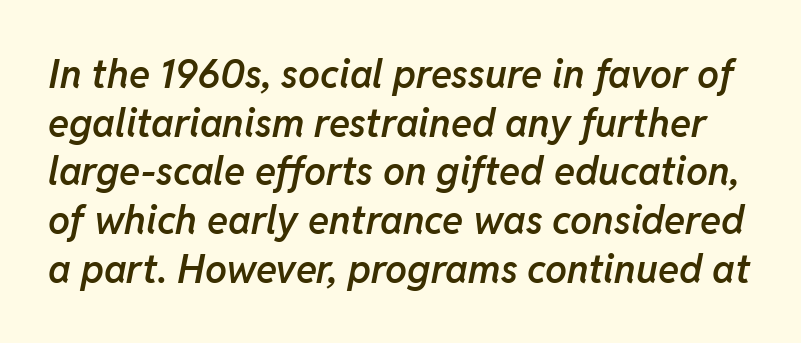
Honestly, the row spacing looks completely unremarkable. The tracking reads as untouched default to a designer's eye. Varying glyph widths throughout — classic text-font behaviour. The lettering tilts uniformly, giving the passage an italic look. Bare-footed words on every line. Moderately thickened strokes mark this as semibold type.
